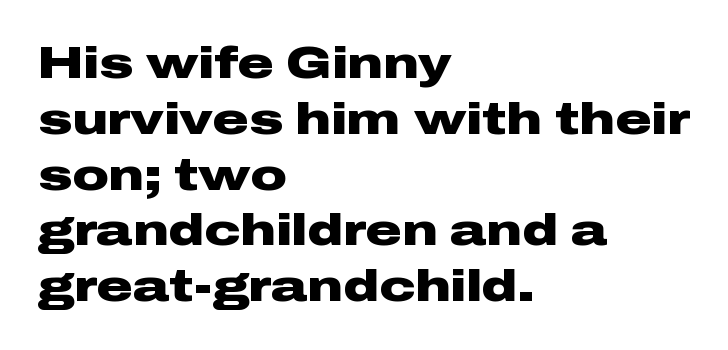
Q: Is the text bold? A: Yes.
Q: Is the text italic (slanted)? A: No, it is upright.
Q: Is the typeface a serif or a sans-serif typeface? A: Sans-serif.
Q: Is the text underlined? A: No.
Q: How is the paragraph aligned? A: Left-aligned.
Q: Is the spacing between letters normal or unusually wide? A: Normal.
Q: Width (condensed, normal, or wide)? A: Wide.
Q: Stroke contrast? A: Low.
Q: x-height? A: Medium.
Q: Monospaced? A: No.
